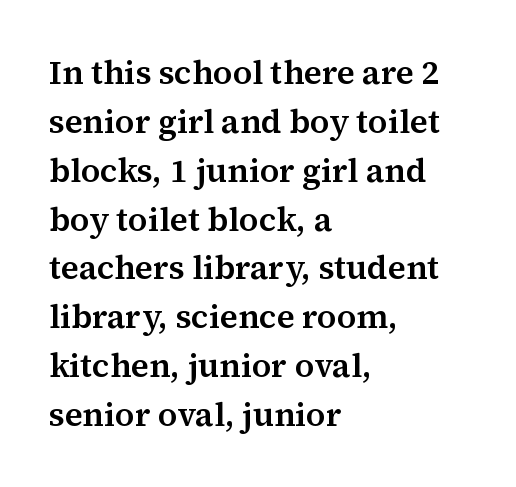
{"serif": "yes", "italic": "no", "width": "normal", "stroke_contrast": "medium", "x_height": "medium", "monospaced": "no", "underline": "no", "align": "left", "line_spacing": "normal", "line_spacing_ratio": 1.48, "letter_spacing": "normal", "letter_spacing_em": 0.0, "glyph_px": 33}
